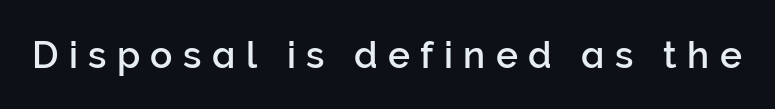
The image shows 37 px sans-serif type, upright; set unusually wide letter spacing (+0.28 em), not underlined; low stroke contrast and a medium x-height.
